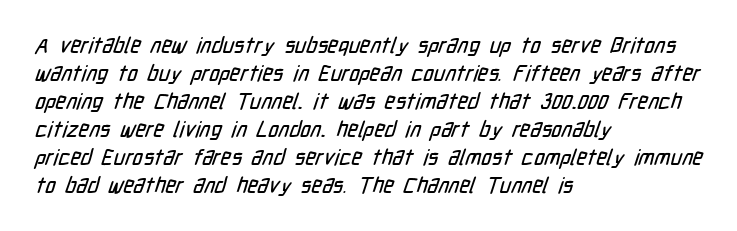
Q: Is the text underlined? A: No.
Q: How is the paragraph aligned? A: Left-aligned.
Q: Is the spacing between letters normal or unusually wide? A: Normal.
Q: Is the spacing between lines tight, normal or loose? A: Normal.
